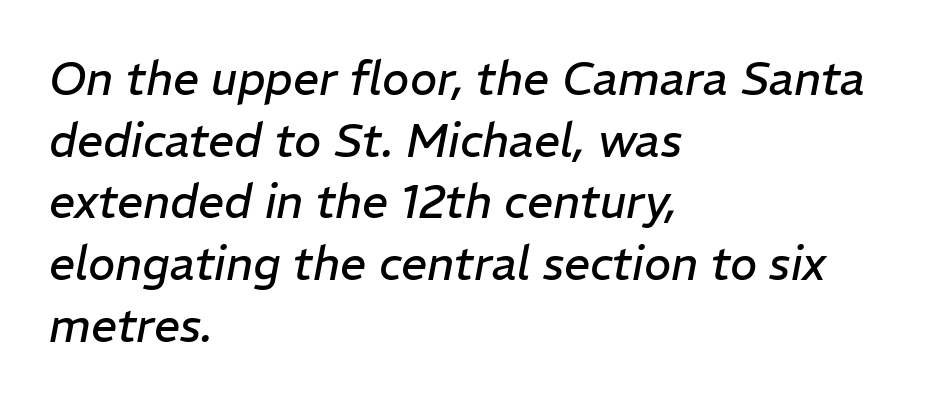
{"italic": "yes", "lean": "right", "slant_degrees": 11, "bold": "no", "weight": "regular", "width": "normal", "stroke_contrast": "low", "x_height": "medium", "monospaced": "no", "underline": "no", "align": "left", "line_spacing": "normal", "line_spacing_ratio": 1.34, "letter_spacing": "normal", "letter_spacing_em": 0.0, "glyph_px": 46}
